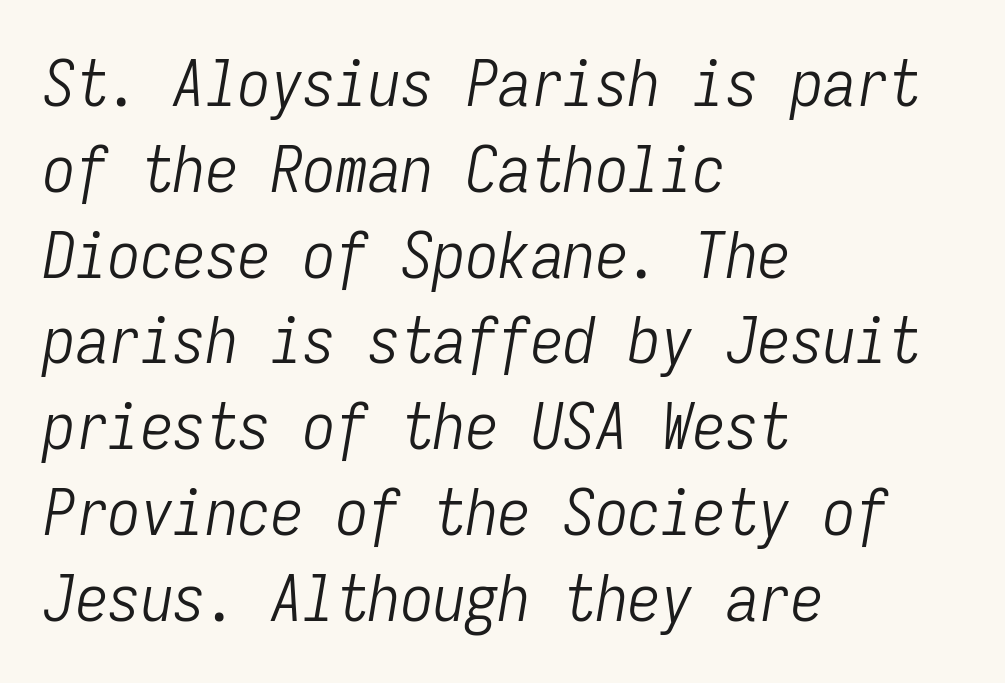
The image shows 65 px light, condensed type, italic (leaning right), monospaced; set left-aligned, normal line spacing (1.32x), normal letter spacing, not underlined; low stroke contrast and a medium x-height.
